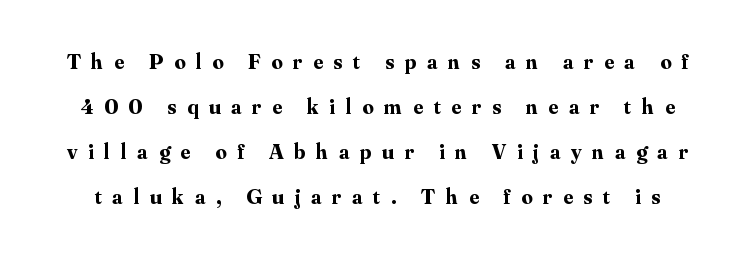
Q: Is the text bold? A: Yes.
Q: Is the text italic (slanted)? A: No, it is upright.
Q: Is the text underlined? A: No.
Q: Is the spacing between letters normal or unusually wide? A: Unusually wide.
Q: Is the spacing between lines tight, normal or loose? A: Loose.
